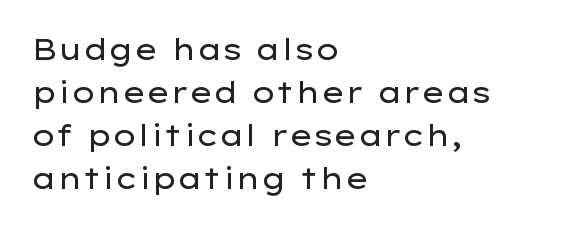
One-word summary of the alignment: left. The area under the type is left untouched. Tracking value appears to be zero — textbook default spacing. A quiet, ordinary-to-light weight characterises the typeface. Every stem runs plumb, perpendicular to the baseline.
